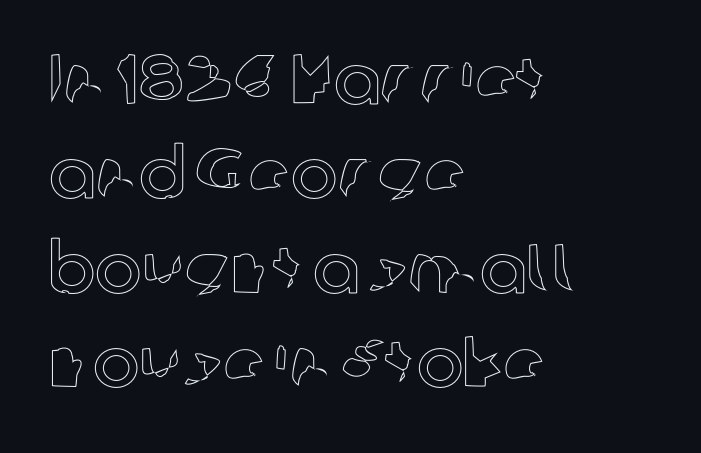
{"italic": "no", "width": "normal", "x_height": "medium", "monospaced": "no", "underline": "no", "align": "left", "line_spacing": "normal", "line_spacing_ratio": 1.35, "letter_spacing": "normal", "letter_spacing_em": 0.0, "glyph_px": 70}
